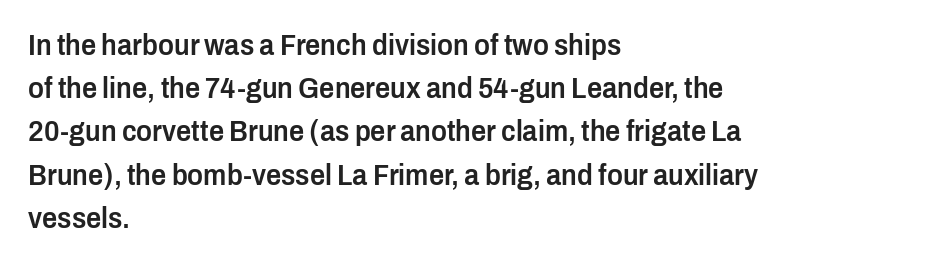
Q: Is the text bold? A: Semi-bold.
Q: Is the text italic (slanted)? A: No, it is upright.
Q: Is the typeface a serif or a sans-serif typeface? A: Sans-serif.
Q: Is the text underlined? A: No.
Q: How is the paragraph aligned? A: Left-aligned.
Q: Is the spacing between letters normal or unusually wide? A: Normal.
Q: Is the spacing between lines tight, normal or loose? A: Normal.
Q: Width (condensed, normal, or wide)? A: Condensed.
Q: Stroke contrast? A: Low.
Q: x-height? A: Medium.
Q: Monospaced? A: No.
